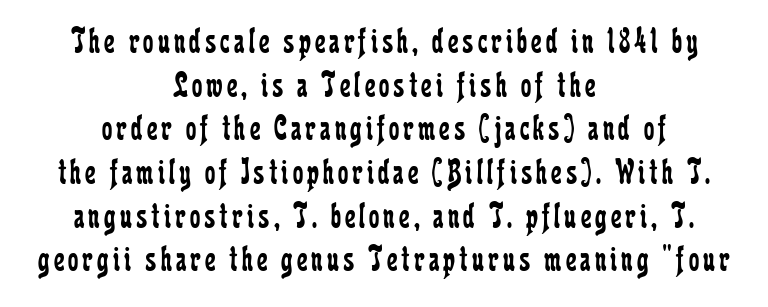
The image shows 37 px regular-weight, condensed serif type, upright; set centered, line spacing 1.18x, not underlined; low stroke contrast and a medium x-height.
